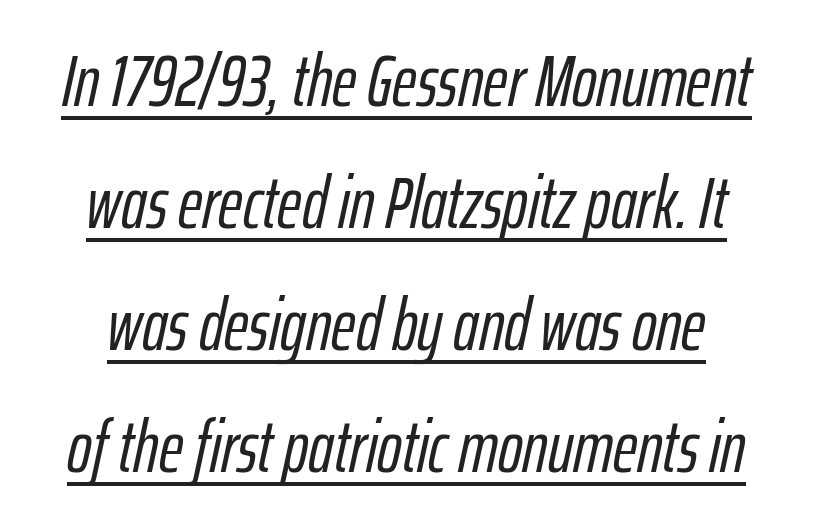
A typesetter would call this proportional, since set widths differ per character. Which margin do the lines hug? Neither — every line sits in the middle. Leading matches the norm, producing a regular column. Has an underline been added? It has. Yep, that's italic — everything's leaning. How are the letters spaced? Ordinarily, with no added tracking.
